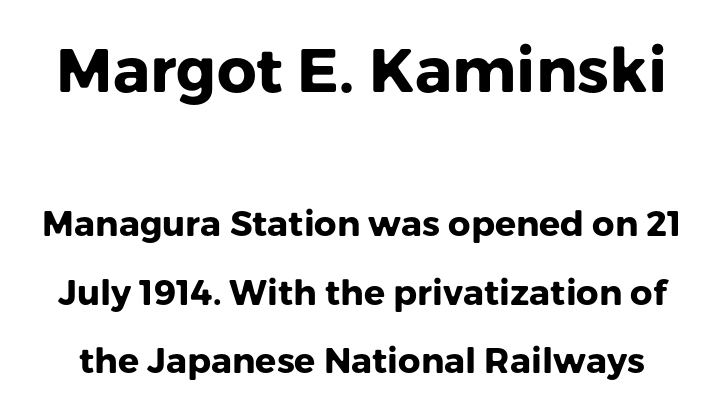
The image shows 62 px heavy sans-serif type, upright; set loose line spacing (1.96x), normal letter spacing, not underlined; the first (top) block is 1.77x larger; low stroke contrast and a medium x-height.
